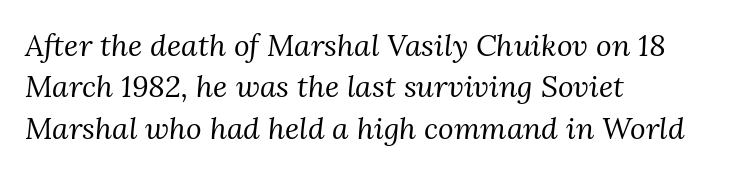
Q: Is the text bold? A: No.
Q: Is the text italic (slanted)? A: Yes, it leans right by about 3 degrees.
Q: Is the typeface a serif or a sans-serif typeface? A: Serif.
Q: Is the text underlined? A: No.
Q: How is the paragraph aligned? A: Left-aligned.
Q: Is the spacing between letters normal or unusually wide? A: Normal.
Q: Is the spacing between lines tight, normal or loose? A: Normal.
Q: Width (condensed, normal, or wide)? A: Normal.
Q: Stroke contrast? A: Medium.
Q: x-height? A: Medium.
Q: Monospaced? A: No.
